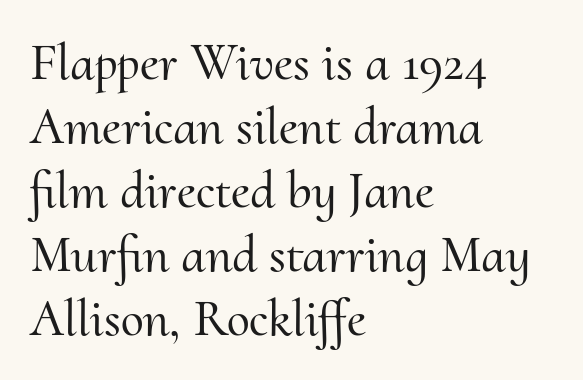
{"serif": "yes", "italic": "no", "width": "normal", "stroke_contrast": "medium", "x_height": "small", "monospaced": "no", "underline": "no", "align": "left", "line_spacing_ratio": 1.23, "letter_spacing": "normal", "letter_spacing_em": 0.0, "glyph_px": 52}
